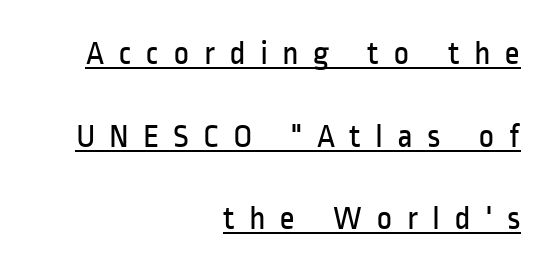
A light-to-regular cut is what we see here. Observe the wide spacing: letters keep a clear distance from each other. Letterform terminals end flat and unadorned throughout the passage. Caption: lettering with a line underneath.
